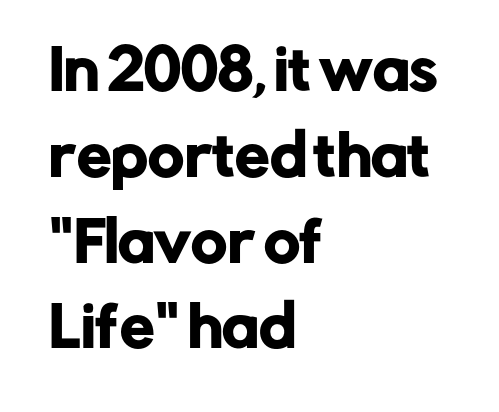
A typesetter would mark this as roman, not italic. The type is set solid horizontally, with unmodified tracking. The specimen omits any rule beneath the text block's lines. One-word summary of the alignment: left. Horizontal bands of white between lines are of average thickness. Is this a fixed-width face? No — the glyphs have proportional, varying widths.
